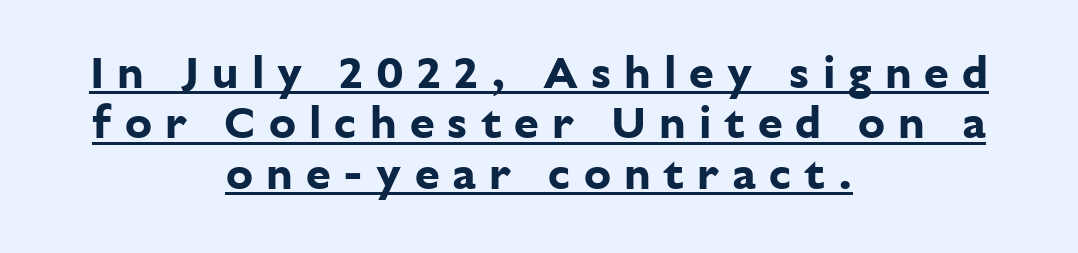
{"serif": "no", "italic": "no", "bold": "yes", "weight": "bold", "width": "normal", "stroke_contrast": "low", "x_height": "medium", "monospaced": "no", "underline": "yes", "align": "center", "line_spacing": "tight", "line_spacing_ratio": 1.12, "letter_spacing": "wide", "letter_spacing_em": 0.29, "glyph_px": 45}
